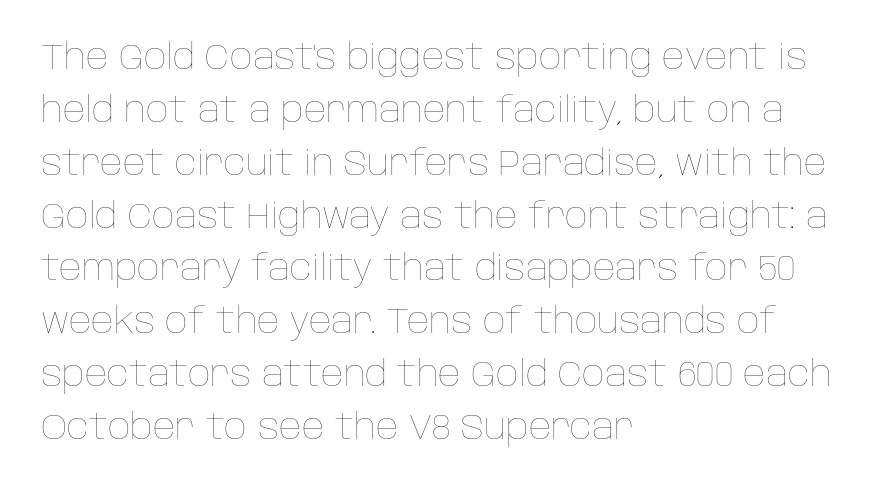
One-word summary of the alignment: left. These lines were composed using upright roman letters. Plain, unruled lines of type. Here the designer chose a conventional face with non-uniform glyph widths. How are the letters spaced? Ordinarily, with no added tracking. Each stroke keeps to a modest, everyday thickness or less.
